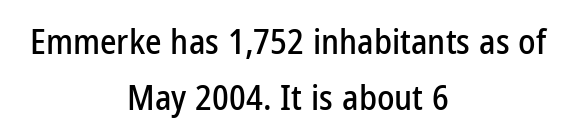
{"serif": "no", "italic": "no", "width": "condensed", "stroke_contrast": "low", "x_height": "medium", "monospaced": "no", "underline": "no", "align": "center", "line_spacing": "normal", "line_spacing_ratio": 1.59, "letter_spacing": "normal", "letter_spacing_em": 0.0, "glyph_px": 35}
